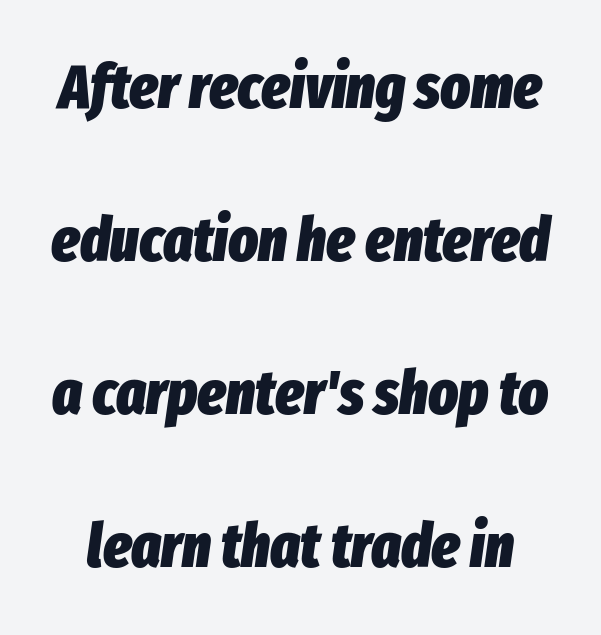
Q: Is the text bold? A: Yes.
Q: Is the text italic (slanted)? A: Yes, it leans right by about 8 degrees.
Q: Is the text underlined? A: No.
Q: Is the spacing between letters normal or unusually wide? A: Normal.
Q: Is the spacing between lines tight, normal or loose? A: Loose.
Q: Width (condensed, normal, or wide)? A: Condensed.
Q: Stroke contrast? A: Low.
Q: x-height? A: Medium.
Q: Monospaced? A: No.
